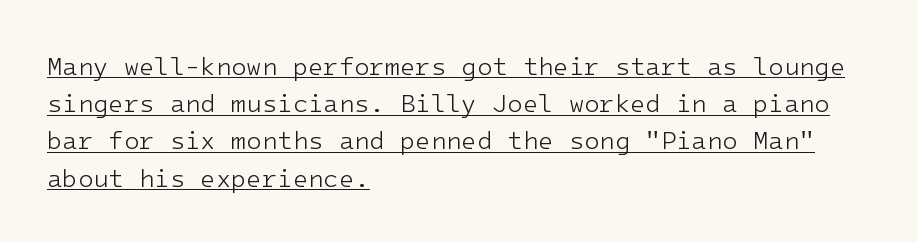
Q: Is the text bold? A: No.
Q: Is the text italic (slanted)? A: No, it is upright.
Q: Is the text underlined? A: Yes.
Q: How is the paragraph aligned? A: Left-aligned.
Q: Is the spacing between letters normal or unusually wide? A: Normal.
Q: Is the spacing between lines tight, normal or loose? A: Normal.
